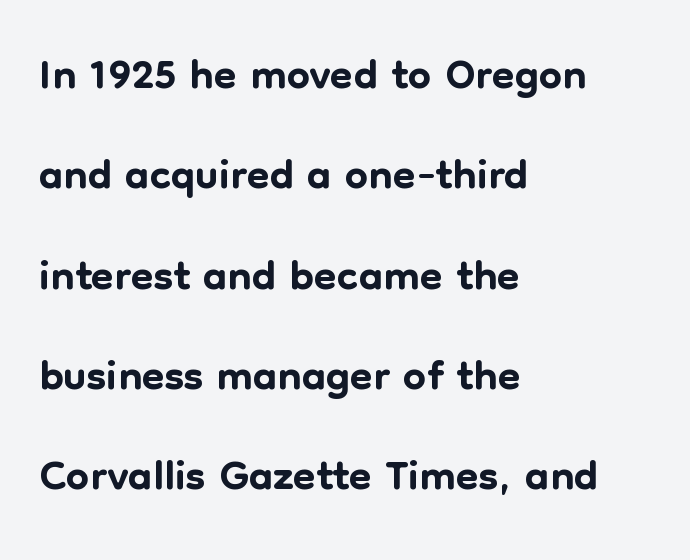
Rule under the text: the space is simply empty. Note the varied advance widths — an 'i' is clearly narrower than an 'm'. The glyphs in this specimen are sans serif. Leftover space on each line is placed entirely after the last word.
